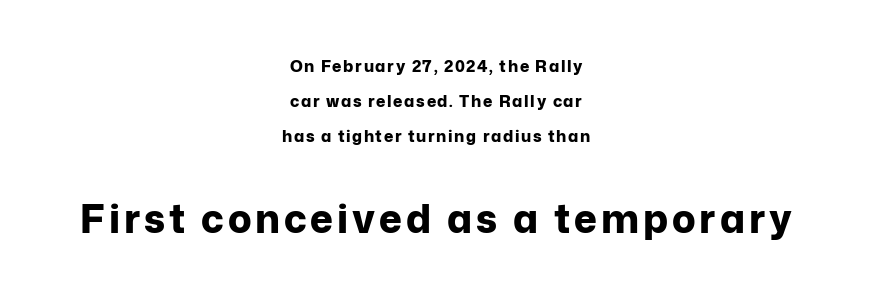
The image shows 39 px bold sans-serif type, upright; set centered, loose line spacing (2.19x), not underlined; the second (bottom) block is 2.44x larger; low stroke contrast and a medium x-height.
